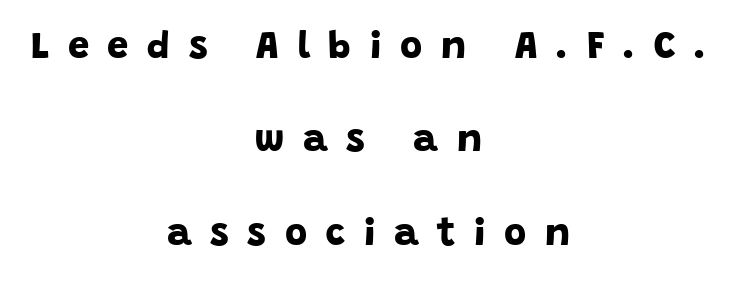
{"serif": "no", "bold": "yes", "weight": "bold", "width": "normal", "stroke_contrast": "low", "x_height": "large", "monospaced": "no", "underline": "no", "align": "center", "line_spacing": "loose", "line_spacing_ratio": 2.46, "letter_spacing": "wide", "letter_spacing_em": 0.49, "glyph_px": 38}
